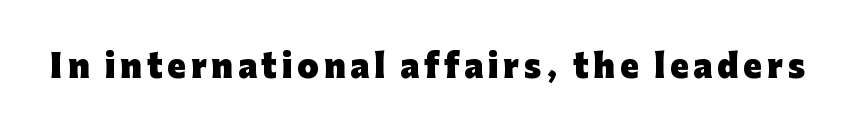
The image shows 31 px heavy sans-serif type, upright; set not underlined; low stroke contrast and a medium x-height.
